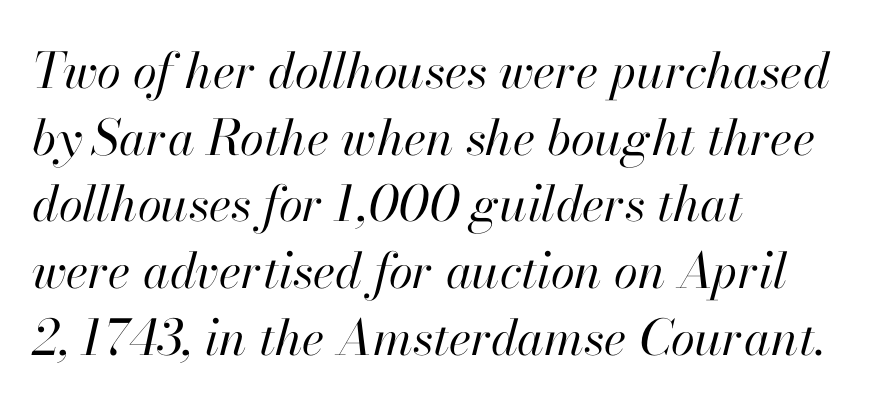
{"italic": "yes", "lean": "right", "slant_degrees": 13, "bold": "no", "weight": "regular", "width": "normal", "stroke_contrast": "high", "x_height": "small", "monospaced": "no", "underline": "no", "align": "left", "line_spacing": "normal", "line_spacing_ratio": 1.36, "letter_spacing": "normal", "letter_spacing_em": 0.0, "glyph_px": 49}
